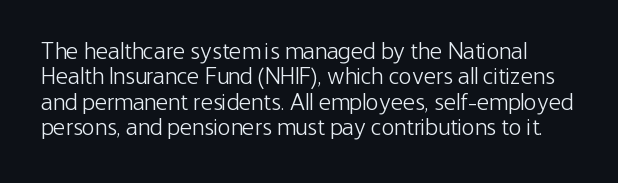
The passage shown is not underscored anywhere. How are the letters spaced? Ordinarily, with no added tracking. No chunkiness to these letters — they're not bold. Every stem runs plumb, perpendicular to the baseline. The designer dialed line spacing down below the default.
